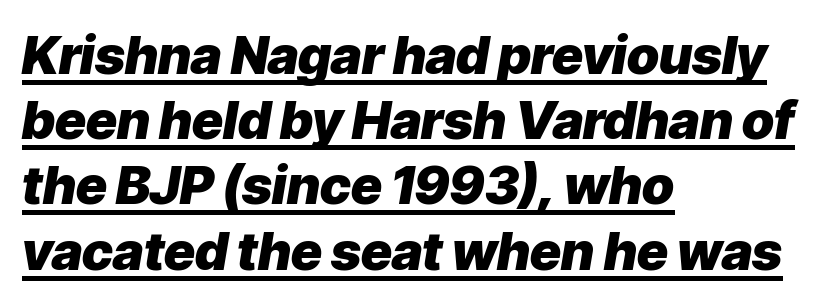
The image shows 53 px heavy type, italic (leaning right); set left-aligned, line spacing 1.23x, normal letter spacing, underlined; low stroke contrast and a medium x-height.
